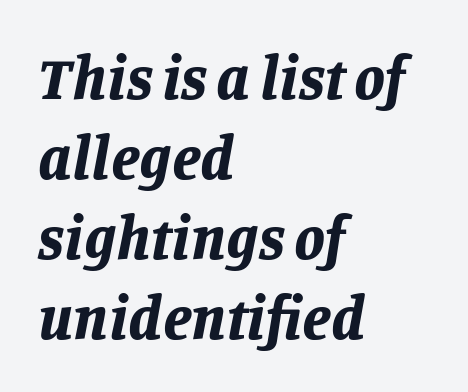
Q: Is the text bold? A: Yes.
Q: Is the text italic (slanted)? A: Yes, it leans right by about 11 degrees.
Q: Is the text underlined? A: No.
Q: How is the paragraph aligned? A: Left-aligned.
Q: Is the spacing between letters normal or unusually wide? A: Normal.
Q: Is the spacing between lines tight, normal or loose? A: Normal.
Q: Width (condensed, normal, or wide)? A: Normal.
Q: Stroke contrast? A: Low.
Q: x-height? A: Large.
Q: Monospaced? A: No.
